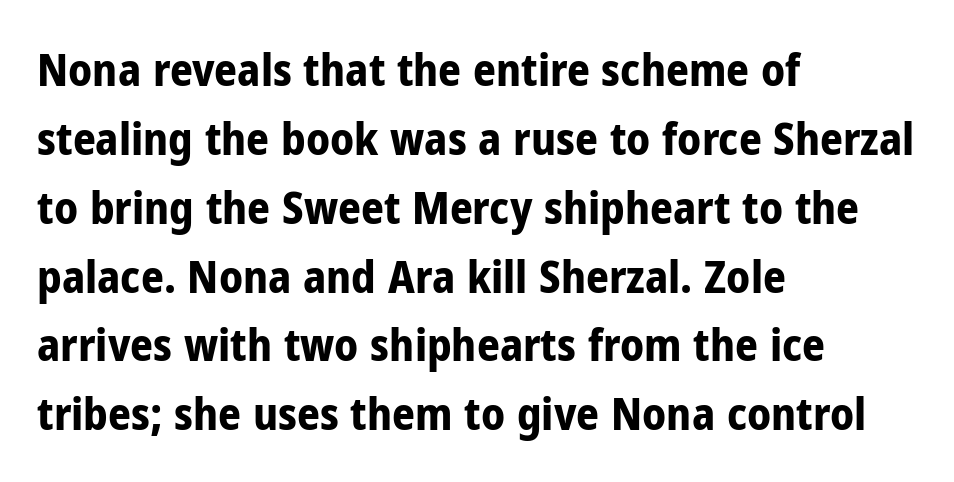
Q: Is the text bold? A: Yes.
Q: Is the text italic (slanted)? A: No, it is upright.
Q: Is the typeface a serif or a sans-serif typeface? A: Sans-serif.
Q: Is the text underlined? A: No.
Q: How is the paragraph aligned? A: Left-aligned.
Q: Is the spacing between letters normal or unusually wide? A: Normal.
Q: Is the spacing between lines tight, normal or loose? A: Normal.
Q: Width (condensed, normal, or wide)? A: Condensed.
Q: Stroke contrast? A: Low.
Q: x-height? A: Medium.
Q: Monospaced? A: No.
